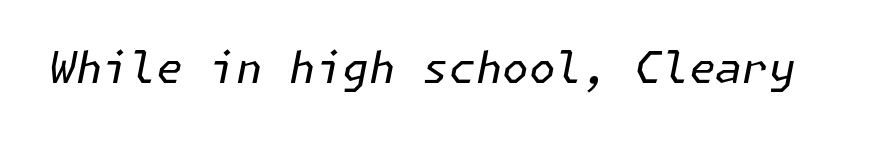
{"italic": "yes", "lean": "right", "slant_degrees": 11, "bold": "no", "weight": "regular", "width": "normal", "stroke_contrast": "low", "x_height": "medium", "underline": "no", "letter_spacing": "normal", "letter_spacing_em": 0.0, "glyph_px": 43}
